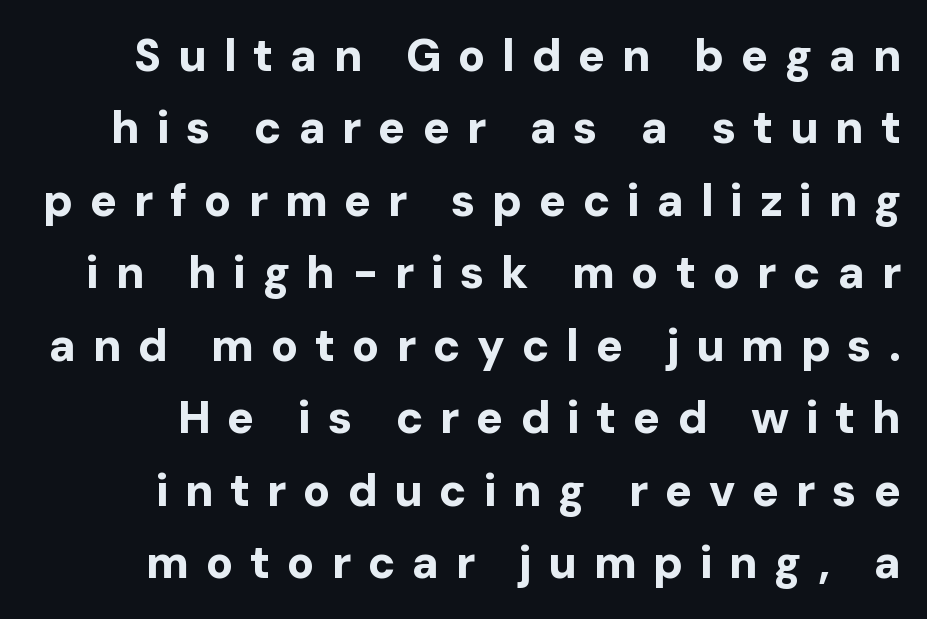
Q: Is the text bold? A: Yes.
Q: Is the text italic (slanted)? A: No, it is upright.
Q: Is the typeface a serif or a sans-serif typeface? A: Sans-serif.
Q: Is the text underlined? A: No.
Q: Is the spacing between letters normal or unusually wide? A: Unusually wide.
Q: Is the spacing between lines tight, normal or loose? A: Normal.
Q: Width (condensed, normal, or wide)? A: Normal.
Q: Stroke contrast? A: Low.
Q: x-height? A: Medium.
Q: Monospaced? A: No.
